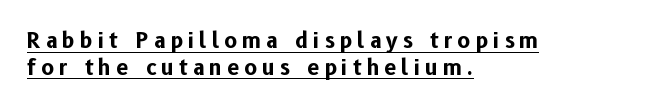
Q: Is the text bold? A: Yes.
Q: Is the text italic (slanted)? A: No, it is upright.
Q: Is the text underlined? A: Yes.
Q: How is the paragraph aligned? A: Left-aligned.
Q: Is the spacing between letters normal or unusually wide? A: Unusually wide.
Q: Is the spacing between lines tight, normal or loose? A: Normal.
